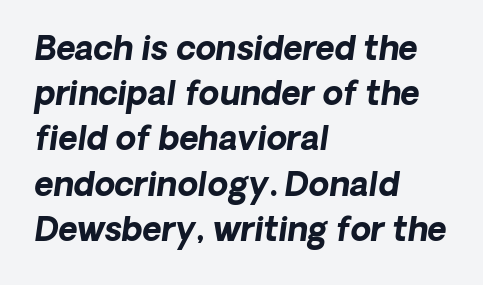
The image shows 33 px bold type, italic (leaning right); set left-aligned, normal line spacing (1.37x), normal letter spacing, not underlined; low stroke contrast and a medium x-height.
